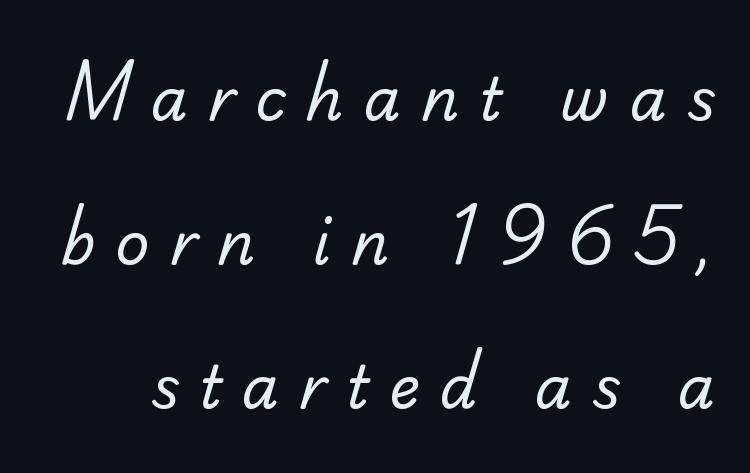
{"serif": "no", "bold": "no", "weight": "regular", "width": "normal", "stroke_contrast": "low", "x_height": "small", "monospaced": "no", "underline": "no", "line_spacing": "loose", "line_spacing_ratio": 2.44, "letter_spacing": "wide", "letter_spacing_em": 0.34, "glyph_px": 59}
